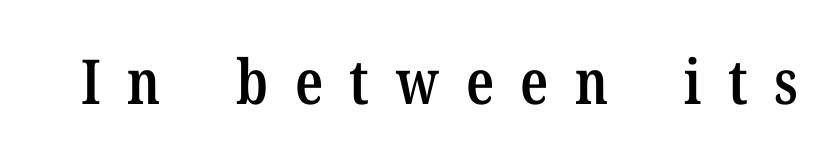
The image shows 62 px semibold, condensed serif type, upright; set unusually wide letter spacing (+0.43 em), not underlined; low stroke contrast and a medium x-height.
